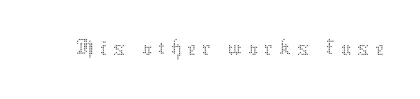
{"italic": "no", "bold": "no", "weight": "thin", "width": "normal", "stroke_contrast": "medium", "x_height": "medium", "monospaced": "no", "underline": "no", "glyph_px": 49}
